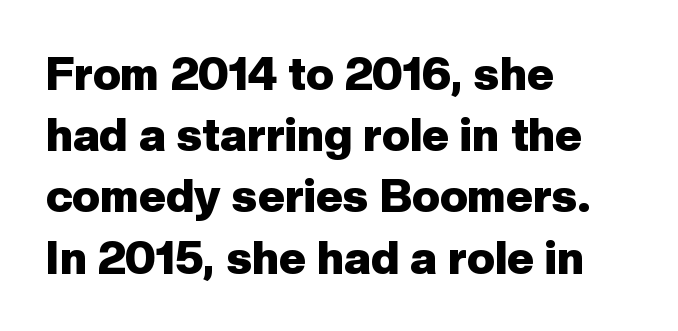
The image shows 46 px heavy sans-serif type, upright; set left-aligned, normal line spacing (1.33x), normal letter spacing, not underlined; low stroke contrast and a medium x-height.
